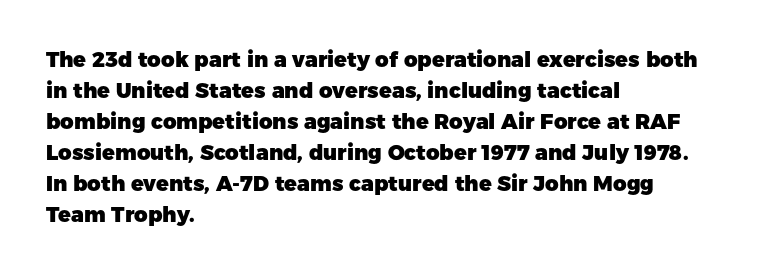
Q: Is the text bold? A: Yes.
Q: Is the text italic (slanted)? A: No, it is upright.
Q: Is the text underlined? A: No.
Q: How is the paragraph aligned? A: Left-aligned.
Q: Is the spacing between letters normal or unusually wide? A: Normal.
Q: Is the spacing between lines tight, normal or loose? A: Normal.
